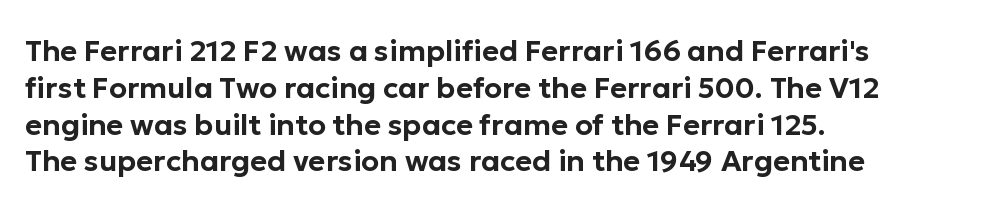
The image shows 29 px sans-serif type, upright; set left-aligned, normal line spacing (1.27x), normal letter spacing, not underlined; low stroke contrast and a medium x-height.
